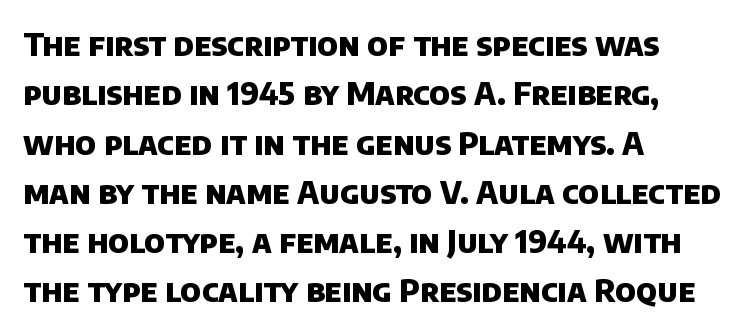
Q: Is the text bold? A: Yes.
Q: Is the typeface a serif or a sans-serif typeface? A: Sans-serif.
Q: Is the text underlined? A: No.
Q: How is the paragraph aligned? A: Left-aligned.
Q: Is the spacing between letters normal or unusually wide? A: Normal.
Q: Is the spacing between lines tight, normal or loose? A: Normal.
Q: Width (condensed, normal, or wide)? A: Normal.
Q: Stroke contrast? A: Low.
Q: x-height? A: Large.
Q: Monospaced? A: No.
